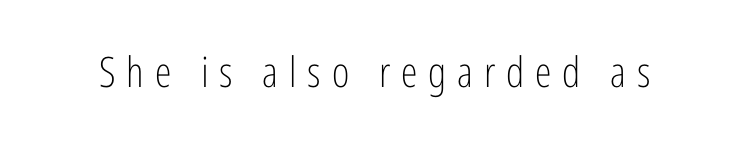
The image shows 42 px light, condensed sans-serif type, upright; set unusually wide letter spacing (+0.26 em), not underlined; low stroke contrast and a medium x-height.
